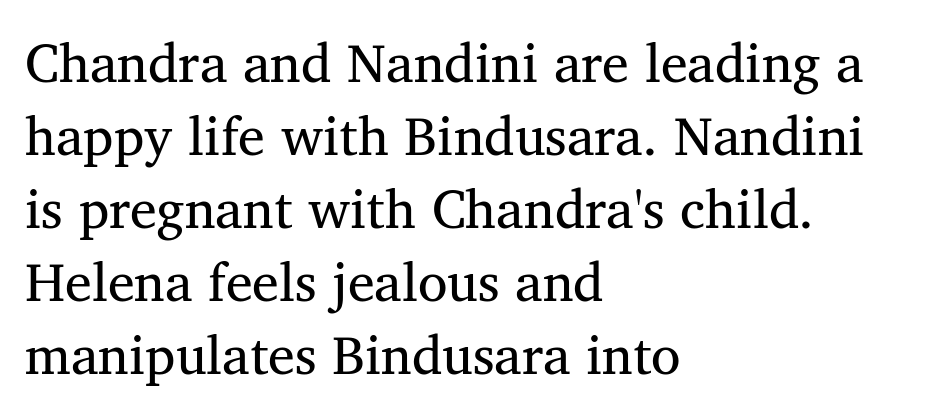
The typesetting does not lean heavy: it is not bold. The face used here is proportionally spaced, like ordinary book or web type. Every character sits straight up, as roman type does. Default kerning and tracking; the words read as compact shapes. Rows of type keep a routine distance in the vertical direction.
